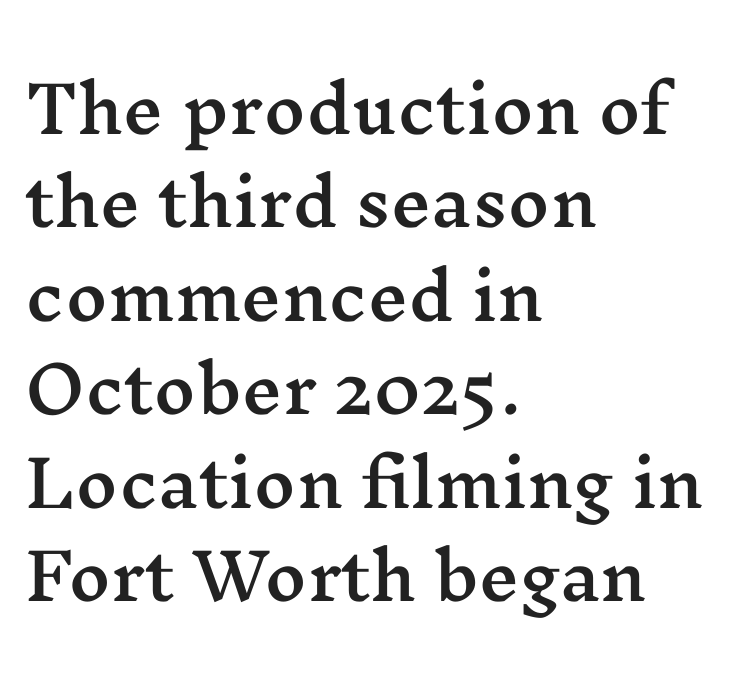
Q: Is the text italic (slanted)? A: No, it is upright.
Q: Is the typeface a serif or a sans-serif typeface? A: Serif.
Q: Is the text underlined? A: No.
Q: How is the paragraph aligned? A: Left-aligned.
Q: Is the spacing between letters normal or unusually wide? A: Normal.
Q: Is the spacing between lines tight, normal or loose? A: Normal.
Q: Width (condensed, normal, or wide)? A: Wide.
Q: Stroke contrast? A: Medium.
Q: x-height? A: Medium.
Q: Monospaced? A: No.
